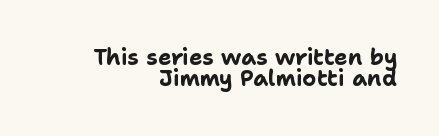
The lettering holds an erect, upright posture throughout. The gap between lines stays unmarked. The rendering uses a small line-height, squeezing the rows. Each line ends at the same right margin while the left side varies. Letter spacing: default.
